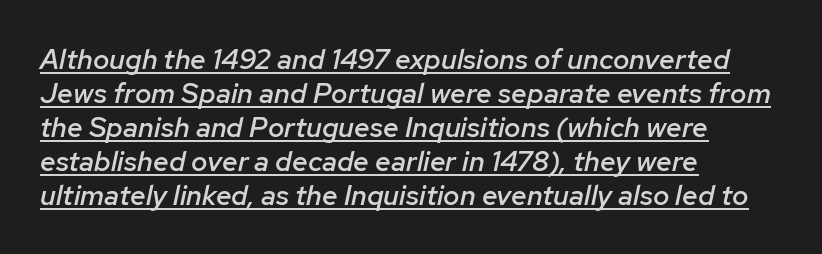
Q: Is the text bold? A: Semi-bold.
Q: Is the text italic (slanted)? A: Yes, it leans right by about 12 degrees.
Q: Is the text underlined? A: Yes.
Q: How is the paragraph aligned? A: Left-aligned.
Q: Is the spacing between letters normal or unusually wide? A: Normal.
Q: Width (condensed, normal, or wide)? A: Normal.
Q: Stroke contrast? A: Low.
Q: x-height? A: Medium.
Q: Monospaced? A: No.
